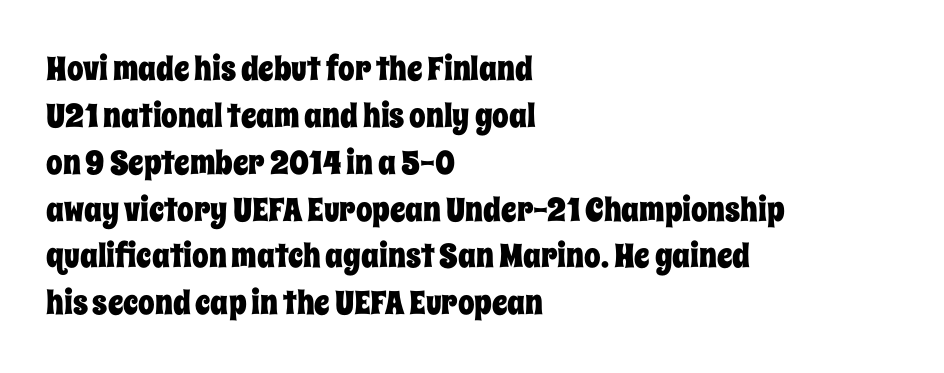
The letters advance in unequal steps, a hallmark of proportional type. The line-height multiplier appears to be the usual default. The zone under the glyphs is completely vacant. A classic flush-left, rag-right setting is used for this passage.
